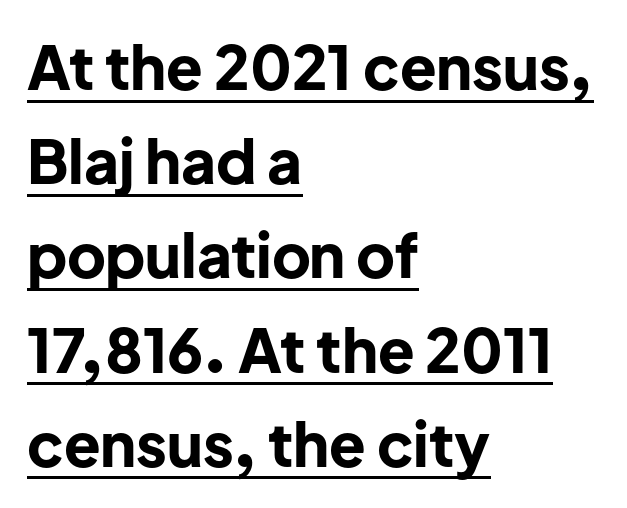
Q: Is the text bold? A: Yes.
Q: Is the text italic (slanted)? A: No, it is upright.
Q: Is the typeface a serif or a sans-serif typeface? A: Sans-serif.
Q: Is the text underlined? A: Yes.
Q: How is the paragraph aligned? A: Left-aligned.
Q: Is the spacing between letters normal or unusually wide? A: Normal.
Q: Is the spacing between lines tight, normal or loose? A: Normal.
Q: Width (condensed, normal, or wide)? A: Normal.
Q: Stroke contrast? A: Low.
Q: x-height? A: Medium.
Q: Monospaced? A: No.
